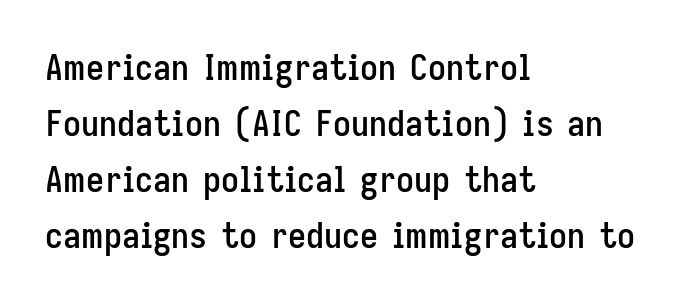
{"serif": "no", "italic": "no", "width": "condensed", "stroke_contrast": "low", "x_height": "medium", "monospaced": "no", "underline": "no", "align": "left", "line_spacing": "normal", "line_spacing_ratio": 1.56, "letter_spacing": "normal", "letter_spacing_em": 0.0, "glyph_px": 36}
